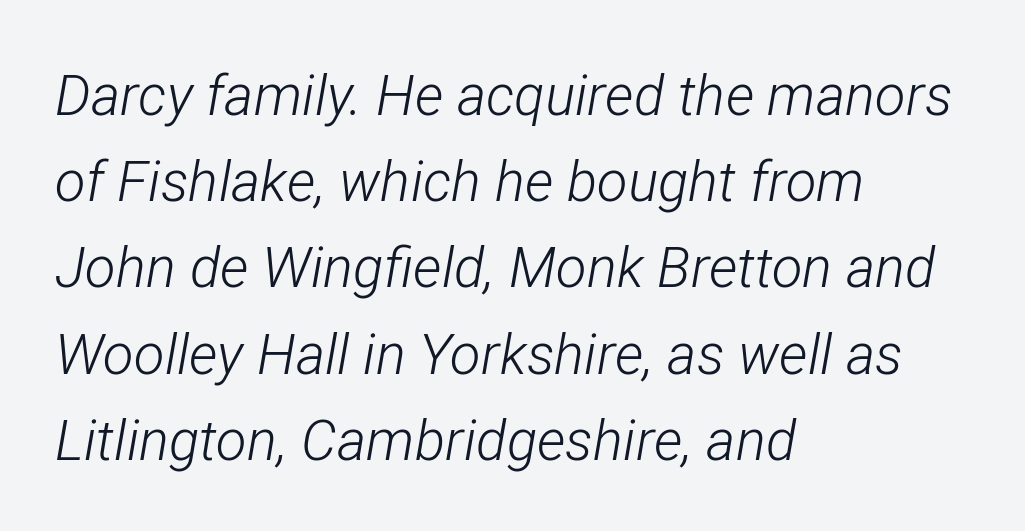
Q: Is the text bold? A: No.
Q: Is the text italic (slanted)? A: Yes, it leans right by about 12 degrees.
Q: Is the text underlined? A: No.
Q: How is the paragraph aligned? A: Left-aligned.
Q: Is the spacing between letters normal or unusually wide? A: Normal.
Q: Is the spacing between lines tight, normal or loose? A: Normal.
Q: Width (condensed, normal, or wide)? A: Condensed.
Q: Stroke contrast? A: Low.
Q: x-height? A: Medium.
Q: Monospaced? A: No.
